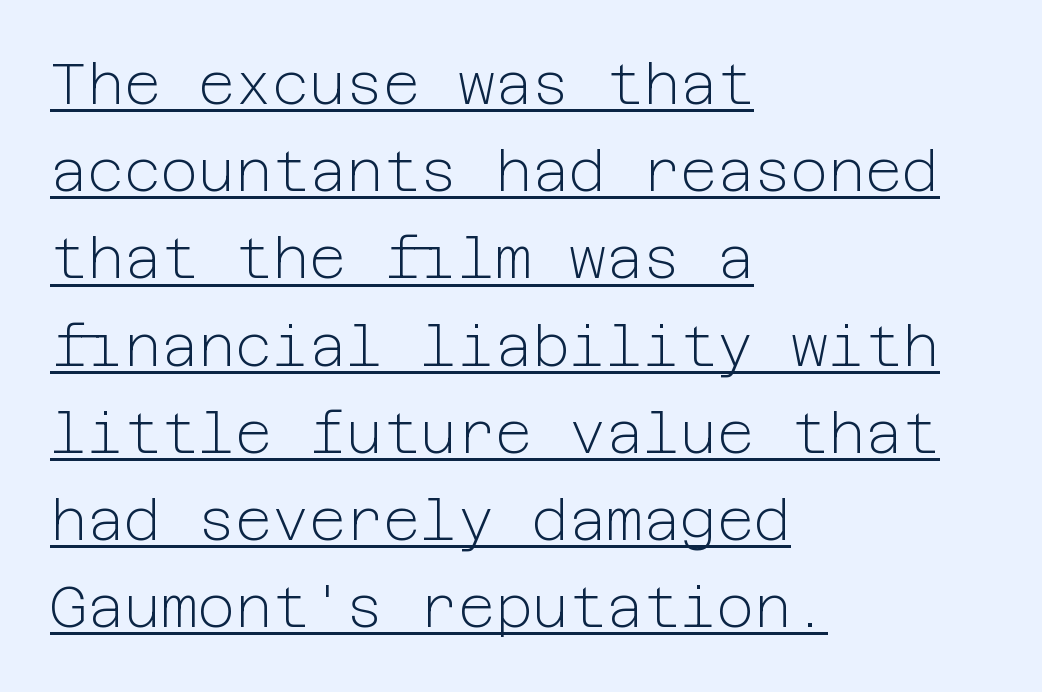
{"serif": "no", "italic": "no", "bold": "no", "weight": "light", "width": "normal", "stroke_contrast": "low", "x_height": "medium", "underline": "yes", "align": "left", "line_spacing": "normal", "line_spacing_ratio": 1.53, "letter_spacing": "normal", "letter_spacing_em": 0.0, "glyph_px": 57}
